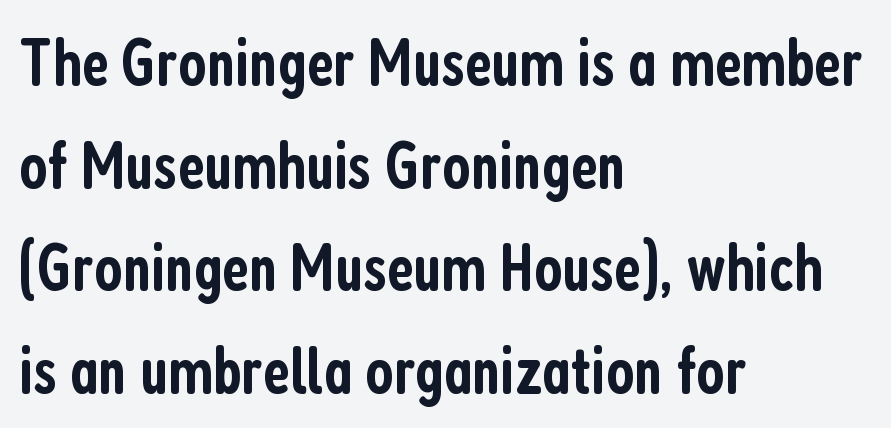
{"serif": "no", "italic": "no", "bold": "semi", "weight": "semibold", "width": "condensed", "stroke_contrast": "low", "x_height": "medium", "monospaced": "no", "underline": "no", "align": "left", "line_spacing": "normal", "line_spacing_ratio": 1.53, "letter_spacing": "normal", "letter_spacing_em": 0.0, "glyph_px": 67}
